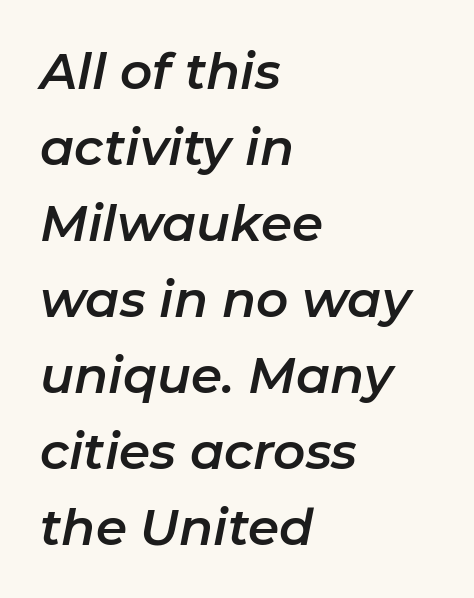
{"italic": "yes", "lean": "right", "slant_degrees": 11, "width": "normal", "stroke_contrast": "low", "x_height": "medium", "monospaced": "no", "underline": "no", "align": "left", "line_spacing": "normal", "line_spacing_ratio": 1.52, "letter_spacing": "normal", "letter_spacing_em": 0.0, "glyph_px": 50}
